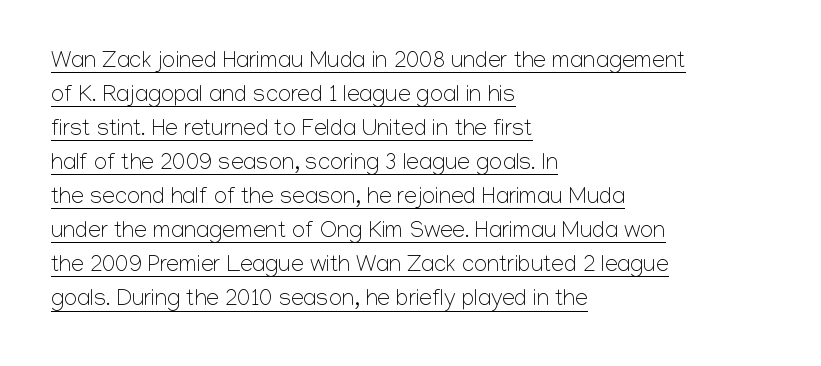
The image shows 23 px text type, upright; set left-aligned, normal line spacing (1.48x), normal letter spacing, underlined.
